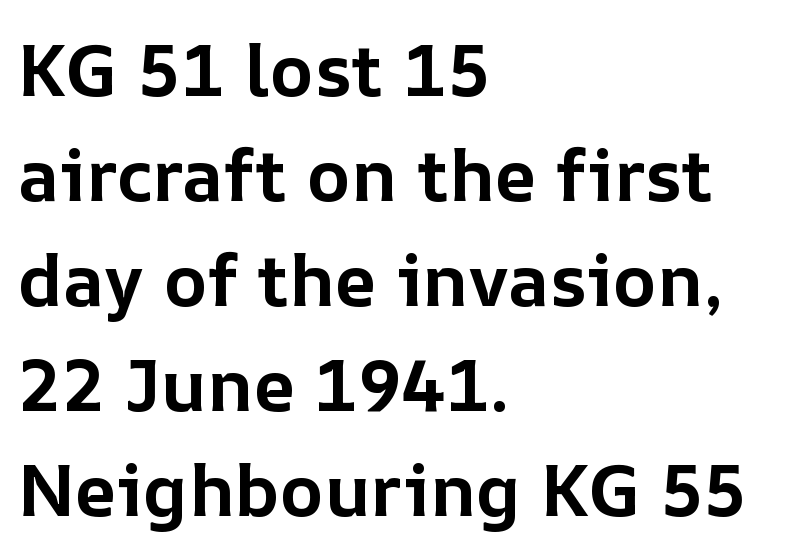
Q: Is the text bold? A: Yes.
Q: Is the text italic (slanted)? A: No, it is upright.
Q: Is the text underlined? A: No.
Q: How is the paragraph aligned? A: Left-aligned.
Q: Is the spacing between letters normal or unusually wide? A: Normal.
Q: Is the spacing between lines tight, normal or loose? A: Normal.
Q: Width (condensed, normal, or wide)? A: Normal.
Q: Stroke contrast? A: Low.
Q: x-height? A: Medium.
Q: Monospaced? A: No.
